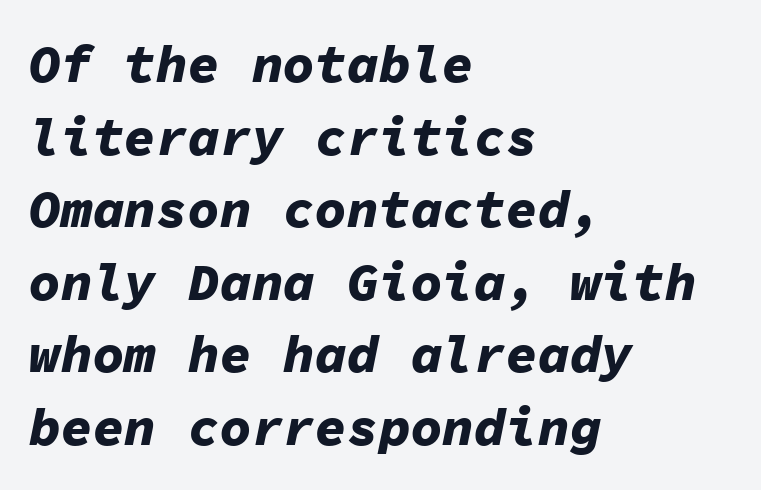
Q: Is the text bold? A: Yes.
Q: Is the text italic (slanted)? A: Yes, it leans right by about 11 degrees.
Q: Is the text underlined? A: No.
Q: How is the paragraph aligned? A: Left-aligned.
Q: Is the spacing between letters normal or unusually wide? A: Normal.
Q: Is the spacing between lines tight, normal or loose? A: Normal.
Q: Width (condensed, normal, or wide)? A: Normal.
Q: Stroke contrast? A: Low.
Q: x-height? A: Medium.
Q: Monospaced? A: Yes.
